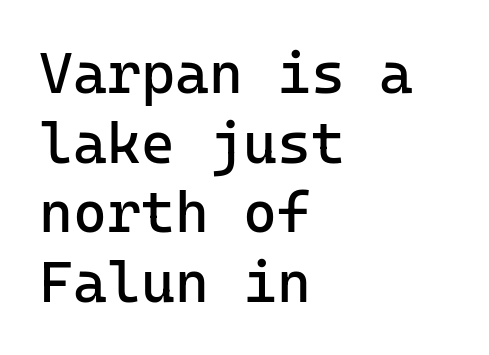
The image shows 58 px regular-weight sans-serif type, upright, monospaced; set left-aligned, line spacing 1.2x, normal letter spacing, not underlined; low stroke contrast and a medium x-height.
